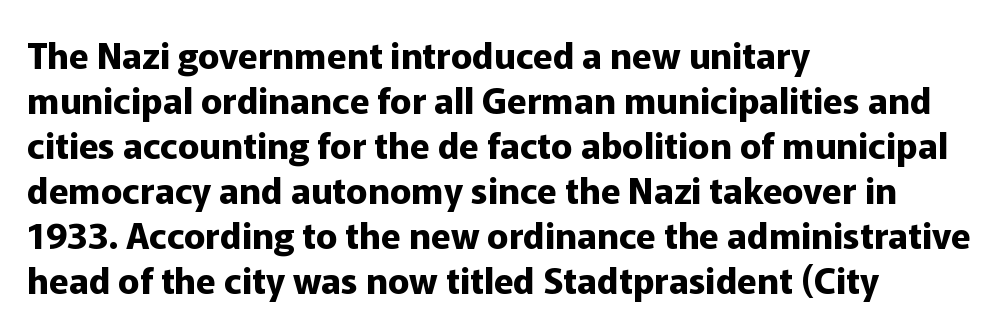
The image shows 36 px bold sans-serif type, upright; set left-aligned, normal line spacing (1.25x), normal letter spacing, not underlined; low stroke contrast and a medium x-height.
